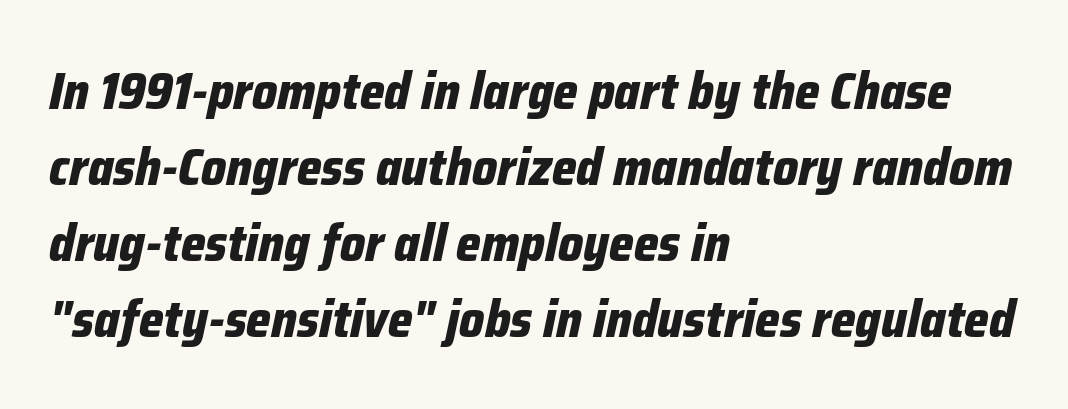
Notice how the passage keeps a crisp vertical edge on the left only. The lines sit at an ordinary, default distance from one another. An italicized treatment has been applied to the whole sample. Descender tails drop into unmarked territory. Varying glyph widths throughout — classic text-font behaviour. The typesetting leans heavy: a genuine bold.
